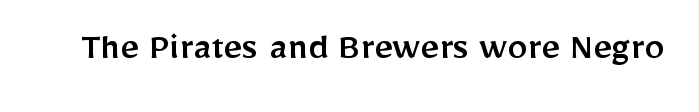
Students, note that the glyphs here touch the page at normal intervals. The gap between lines stays unmarked. The characters display no serif detailing; their extremities are plain. You could not count columns in this text — the font is proportionally spaced. Posture: straight, roman, zero tilt.
